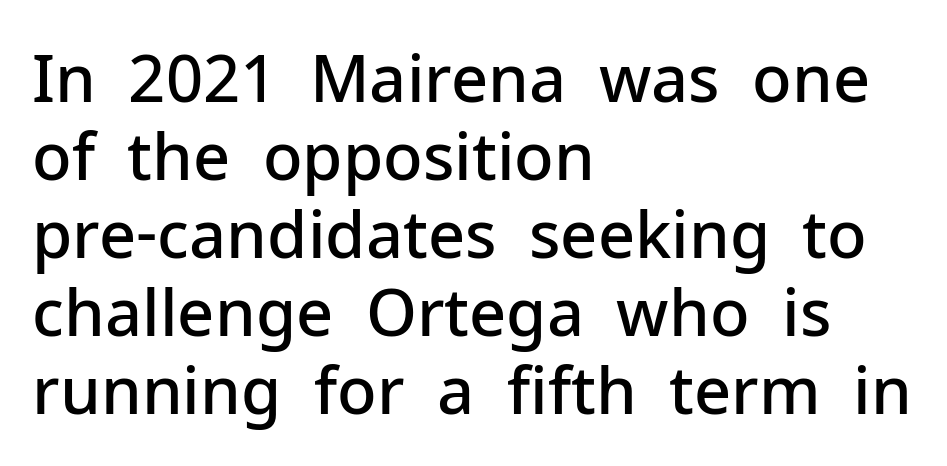
Q: Is the text bold? A: Semi-bold.
Q: Is the text italic (slanted)? A: No, it is upright.
Q: Is the typeface a serif or a sans-serif typeface? A: Sans-serif.
Q: Is the text underlined? A: No.
Q: How is the paragraph aligned? A: Left-aligned.
Q: Is the spacing between letters normal or unusually wide? A: Normal.
Q: Width (condensed, normal, or wide)? A: Normal.
Q: Stroke contrast? A: Low.
Q: x-height? A: Medium.
Q: Monospaced? A: No.
